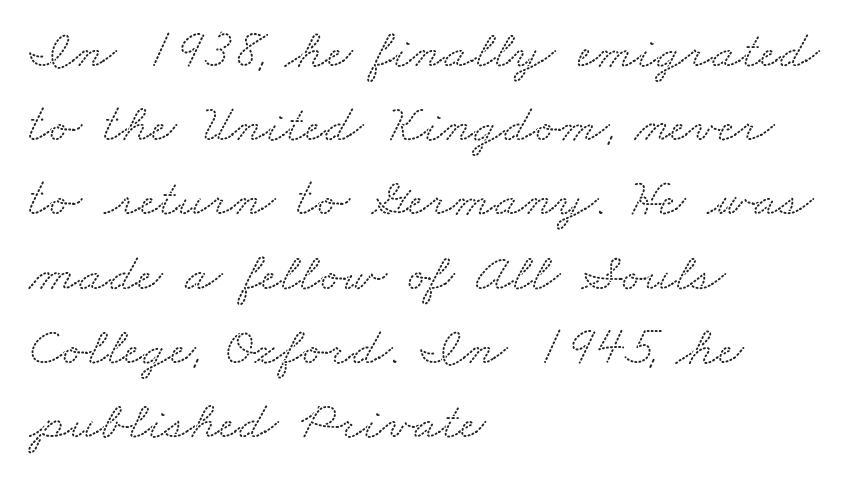
Think of a printed novel: that variable character pitch is what you see here. The paragraph has a hard left edge and a soft right edge. Glance below the letters and you will spot only blank space. Compared with typical body copy, the letter spacing here is the same. The space between consecutive lines is moderate.
